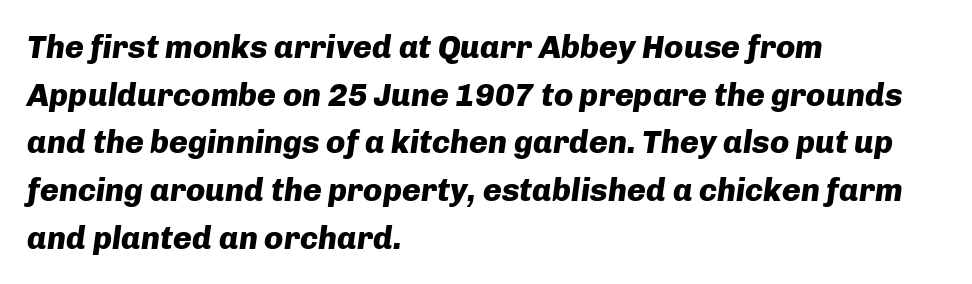
The image shows 32 px heavy type, italic (leaning right); set left-aligned, normal line spacing (1.49x), normal letter spacing, not underlined; low stroke contrast and a medium x-height.
